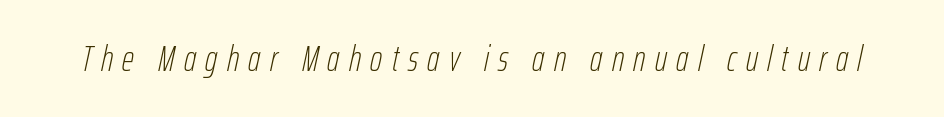
{"italic": "yes", "lean": "right", "slant_degrees": 12, "bold": "no", "weight": "thin", "width": "condensed", "stroke_contrast": "low", "x_height": "medium", "monospaced": "no", "underline": "no", "letter_spacing": "wide", "letter_spacing_em": 0.25, "glyph_px": 37}
